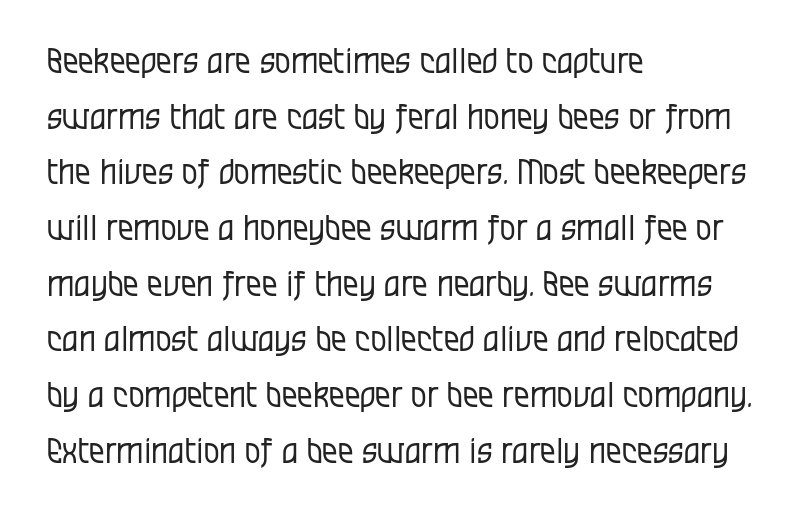
The image shows 35 px regular-weight, condensed sans-serif type, upright; set left-aligned, normal line spacing (1.59x), normal letter spacing, not underlined; low stroke contrast and a large x-height.
